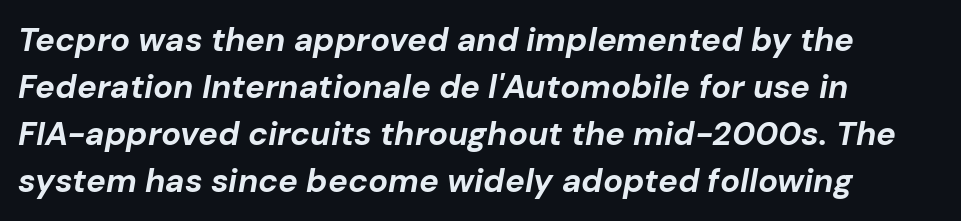
{"italic": "yes", "lean": "right", "slant_degrees": 10, "bold": "yes", "weight": "bold", "width": "normal", "stroke_contrast": "low", "x_height": "medium", "monospaced": "no", "underline": "no", "align": "left", "line_spacing": "normal", "line_spacing_ratio": 1.42, "letter_spacing": "normal", "letter_spacing_em": 0.0, "glyph_px": 33}
